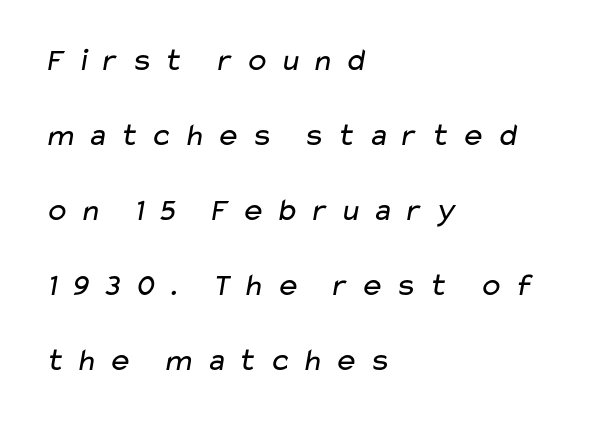
The font sits on the lighter half of the weight spectrum, regular included. These lines are rendered in a variable-pitch font. The space directly below the letters is spotless. Students, observe: this is what heavily led, spacious text looks like.
